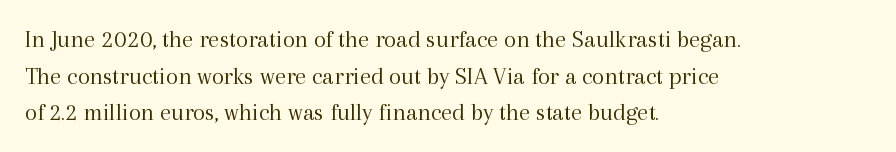
The image shows 25 px text type, upright; set left-aligned, normal line spacing (1.47x), normal letter spacing, not underlined.
